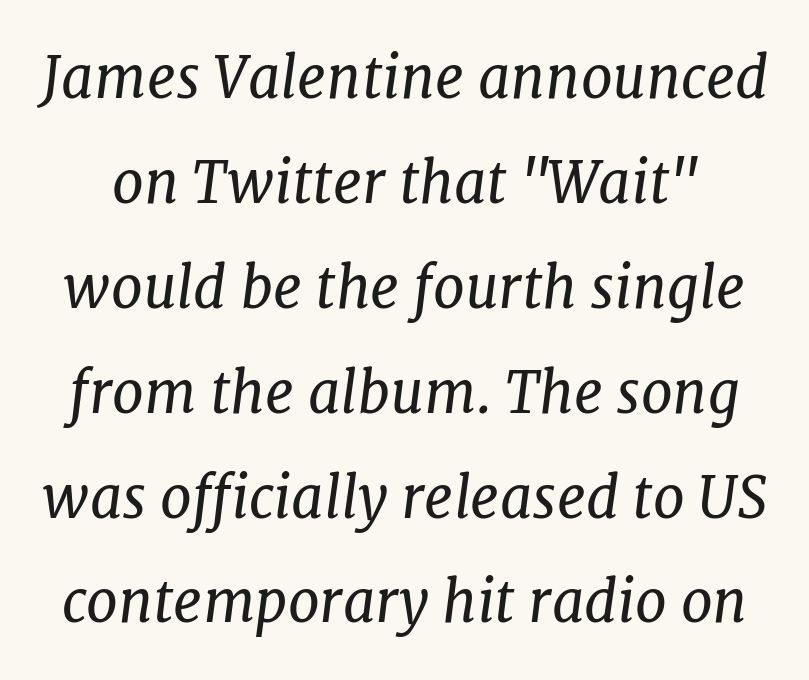
The glyphs look as if they've been sheared to an angle. Letters rest on an invisible, unmarked baseline. Little horizontal feet cap the strokes, marking this as serif type. Stems and bowls with no extra thickness — not bold. The face used here is proportionally spaced, like ordinary book or web type.
